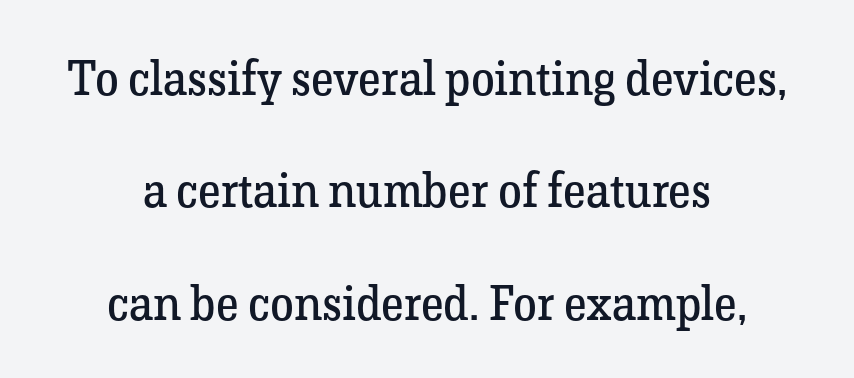
{"serif": "yes", "italic": "no", "bold": "no", "weight": "regular", "width": "normal", "stroke_contrast": "low", "x_height": "medium", "monospaced": "no", "underline": "no", "align": "center", "line_spacing": "loose", "line_spacing_ratio": 2.34, "letter_spacing": "normal", "letter_spacing_em": 0.0, "glyph_px": 48}
